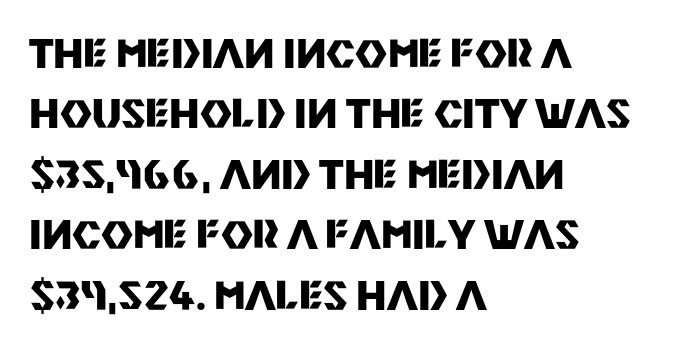
{"serif": "no", "italic": "no", "bold": "yes", "weight": "heavy", "width": "normal", "stroke_contrast": "medium", "x_height": "large", "monospaced": "no", "underline": "no", "align": "left", "line_spacing": "normal", "line_spacing_ratio": 1.55, "letter_spacing": "normal", "letter_spacing_em": 0.0, "glyph_px": 39}
